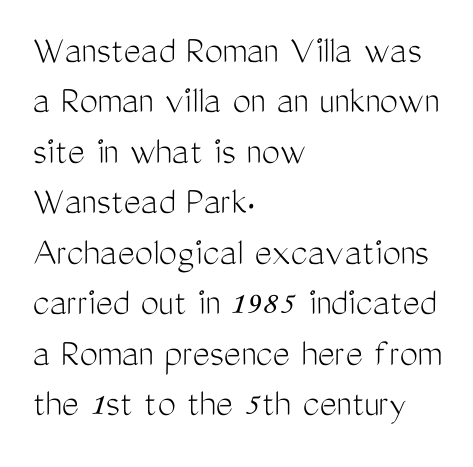
{"serif": "no", "italic": "no", "bold": "no", "weight": "light", "width": "condensed", "stroke_contrast": "medium", "x_height": "medium", "monospaced": "no", "underline": "no", "align": "left", "line_spacing_ratio": 1.23, "letter_spacing": "normal", "letter_spacing_em": 0.0, "glyph_px": 41}
